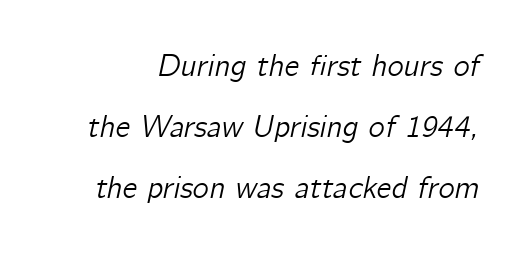
Q: Is the text italic (slanted)? A: Yes, it leans right by about 12 degrees.
Q: Is the text underlined? A: No.
Q: Is the spacing between letters normal or unusually wide? A: Normal.
Q: Is the spacing between lines tight, normal or loose? A: Loose.
Q: Width (condensed, normal, or wide)? A: Normal.
Q: Stroke contrast? A: Low.
Q: x-height? A: Medium.
Q: Monospaced? A: No.
